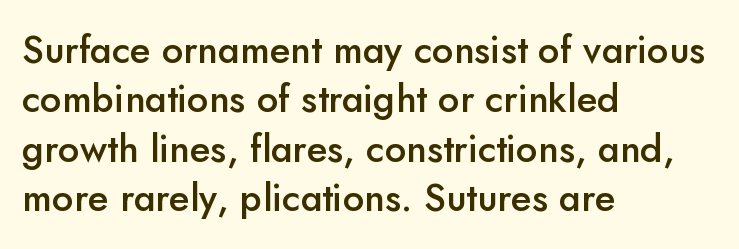
The image shows 38 px semibold sans-serif type, upright; set left-aligned, normal line spacing (1.3x), normal letter spacing, not underlined; low stroke contrast and a small x-height.
